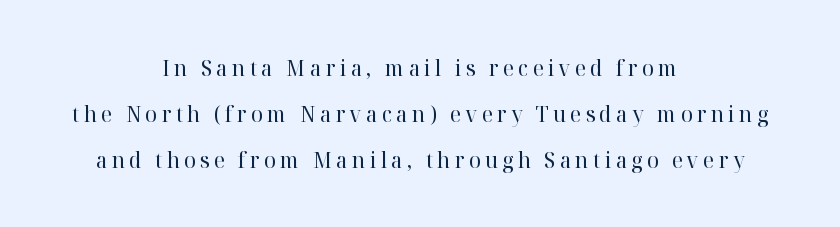
Has an underline been added? It has not. Summary of weight: not heavy and not bold. Vertically, the passage feels expansive, rows floating well apart. These lines have a slow, spaced-out rhythm from letter to letter.
